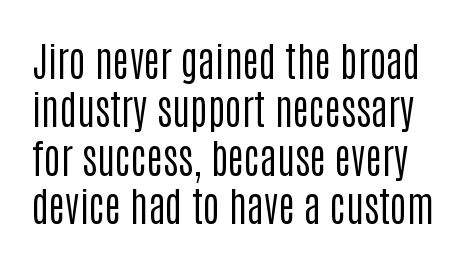
The image shows 40 px regular-weight, condensed sans-serif type, upright; set line spacing 1.21x, normal letter spacing, not underlined; low stroke contrast and a large x-height.
